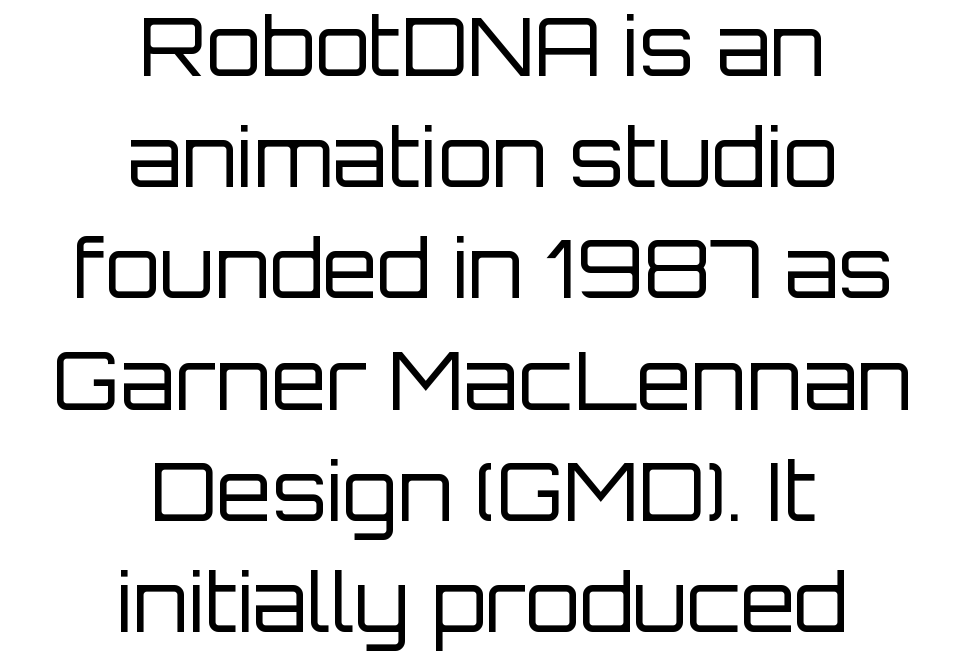
Q: Is the text bold? A: No.
Q: Is the text italic (slanted)? A: No, it is upright.
Q: Is the typeface a serif or a sans-serif typeface? A: Sans-serif.
Q: Is the text underlined? A: No.
Q: How is the paragraph aligned? A: Centered.
Q: Is the spacing between letters normal or unusually wide? A: Normal.
Q: Is the spacing between lines tight, normal or loose? A: Normal.
Q: Width (condensed, normal, or wide)? A: Normal.
Q: Stroke contrast? A: Low.
Q: x-height? A: Large.
Q: Monospaced? A: No.
